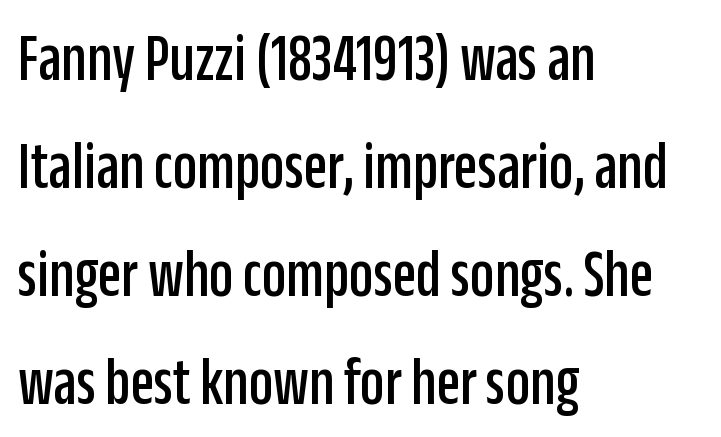
Q: Is the text italic (slanted)? A: No, it is upright.
Q: Is the typeface a serif or a sans-serif typeface? A: Sans-serif.
Q: Is the text underlined? A: No.
Q: How is the paragraph aligned? A: Left-aligned.
Q: Is the spacing between letters normal or unusually wide? A: Normal.
Q: Is the spacing between lines tight, normal or loose? A: Normal.
Q: Width (condensed, normal, or wide)? A: Condensed.
Q: Stroke contrast? A: Low.
Q: x-height? A: Large.
Q: Monospaced? A: No.
